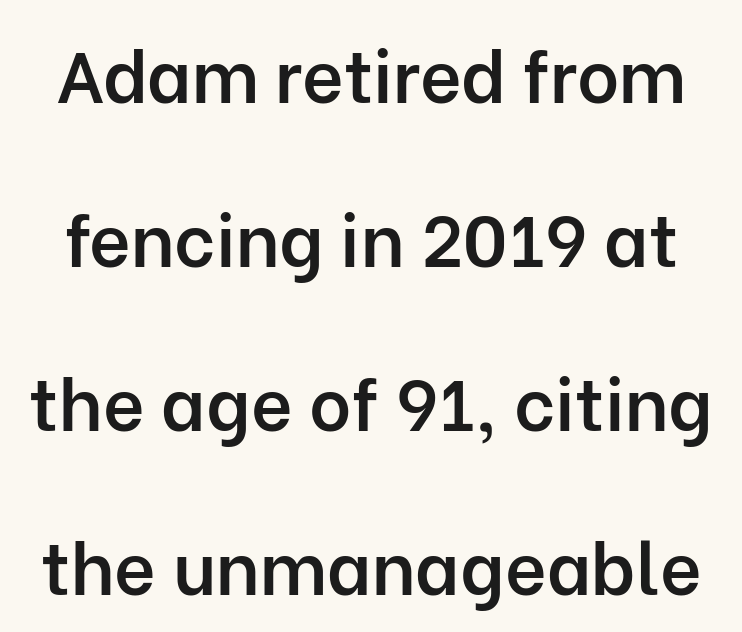
Q: Is the text bold? A: Semi-bold.
Q: Is the text italic (slanted)? A: No, it is upright.
Q: Is the typeface a serif or a sans-serif typeface? A: Sans-serif.
Q: Is the text underlined? A: No.
Q: Is the spacing between letters normal or unusually wide? A: Normal.
Q: Is the spacing between lines tight, normal or loose? A: Loose.
Q: Width (condensed, normal, or wide)? A: Normal.
Q: Stroke contrast? A: Low.
Q: x-height? A: Medium.
Q: Monospaced? A: No.
